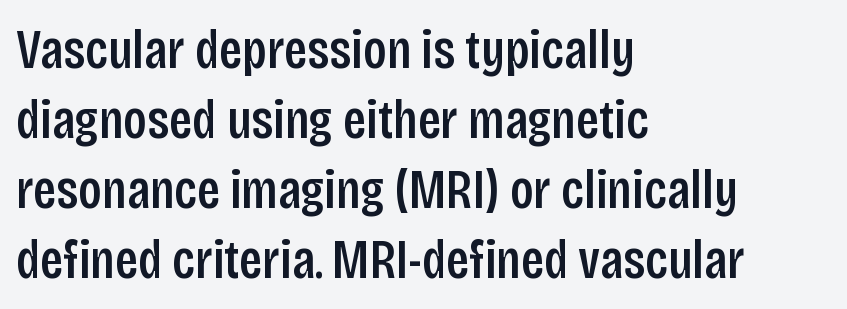
{"serif": "no", "italic": "no", "width": "condensed", "stroke_contrast": "low", "x_height": "large", "monospaced": "no", "underline": "no", "align": "left", "line_spacing": "normal", "line_spacing_ratio": 1.27, "letter_spacing": "normal", "letter_spacing_em": 0.0, "glyph_px": 55}
